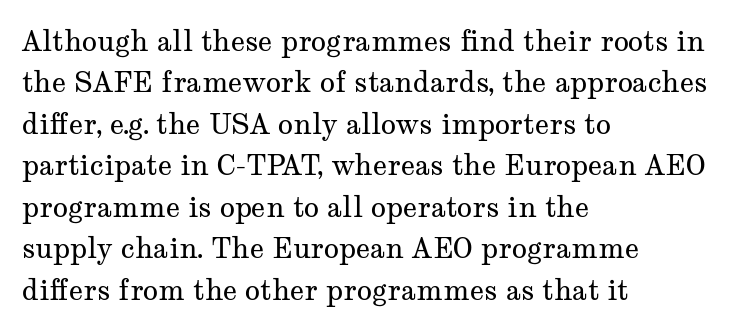
Q: Is the text bold? A: No.
Q: Is the text italic (slanted)? A: No, it is upright.
Q: Is the typeface a serif or a sans-serif typeface? A: Serif.
Q: Is the text underlined? A: No.
Q: How is the paragraph aligned? A: Left-aligned.
Q: Is the spacing between letters normal or unusually wide? A: Normal.
Q: Is the spacing between lines tight, normal or loose? A: Normal.
Q: Width (condensed, normal, or wide)? A: Wide.
Q: Stroke contrast? A: Medium.
Q: x-height? A: Medium.
Q: Monospaced? A: No.
